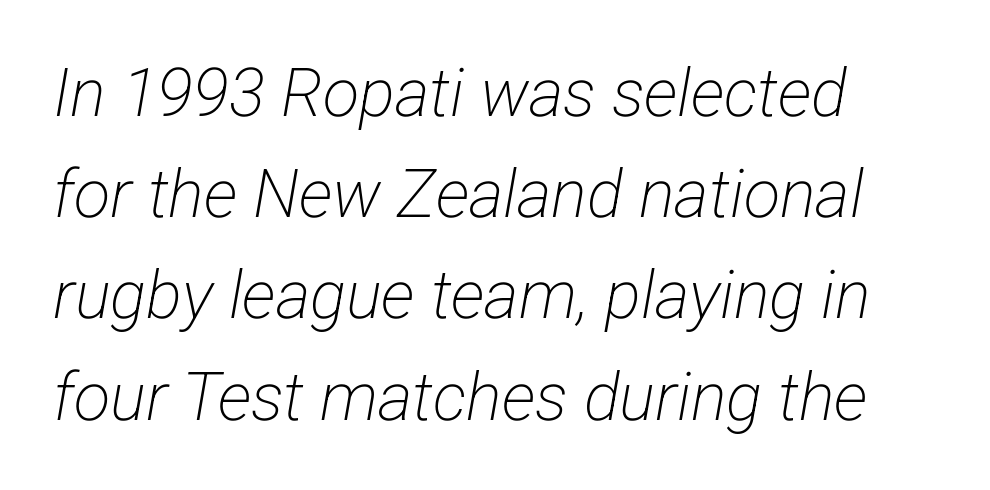
Q: Is the text bold? A: No.
Q: Is the typeface a serif or a sans-serif typeface? A: Sans-serif.
Q: Is the text underlined? A: No.
Q: How is the paragraph aligned? A: Left-aligned.
Q: Is the spacing between letters normal or unusually wide? A: Normal.
Q: Is the spacing between lines tight, normal or loose? A: Normal.
Q: Width (condensed, normal, or wide)? A: Condensed.
Q: Stroke contrast? A: Low.
Q: x-height? A: Medium.
Q: Monospaced? A: No.
